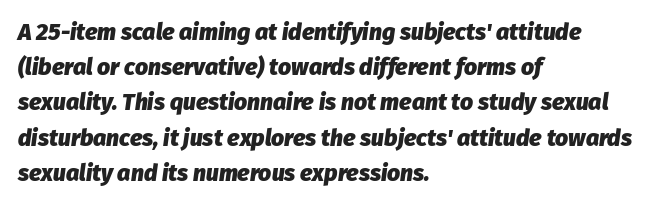
The image shows 23 px bold type, italic (leaning right); set left-aligned, normal line spacing (1.53x), normal letter spacing, not underlined.
